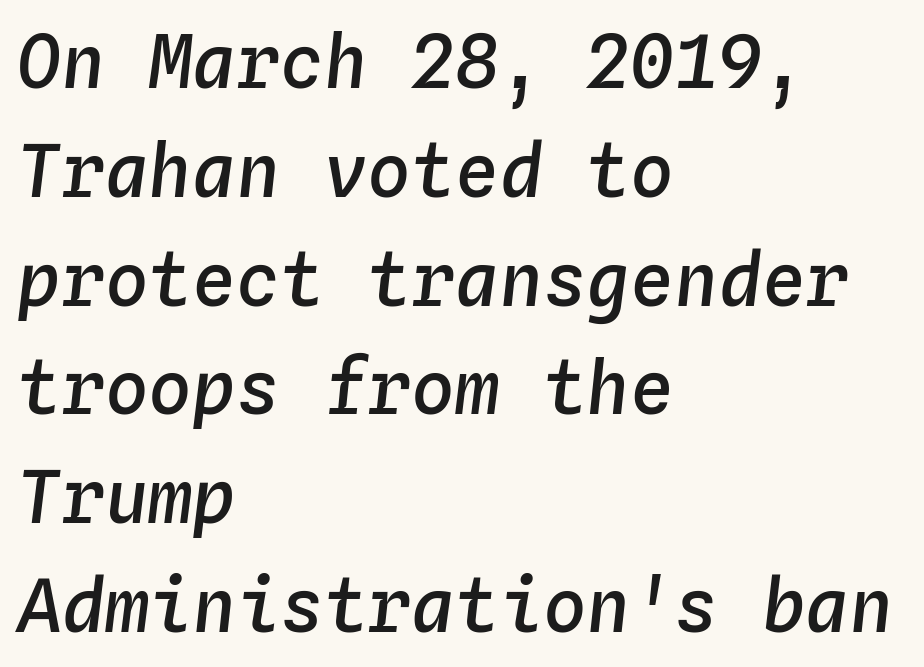
The image shows 73 px semibold type, italic (leaning right), monospaced; set left-aligned, normal line spacing (1.49x), normal letter spacing, not underlined; low stroke contrast and a medium x-height.
